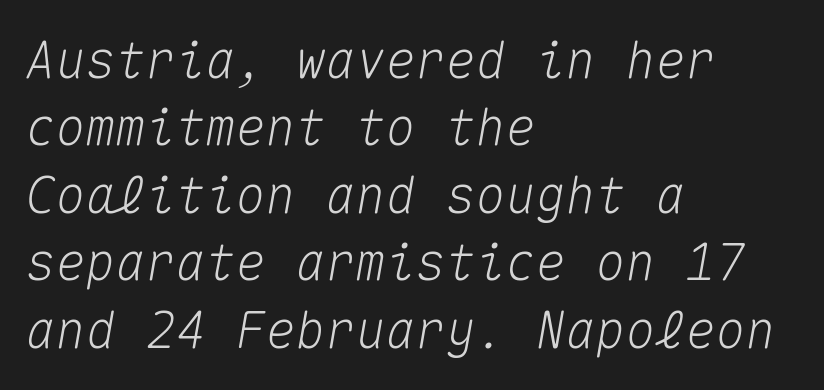
The image shows 50 px text type, italic (leaning right), monospaced; set left-aligned, normal line spacing (1.35x), normal letter spacing, not underlined; medium stroke contrast and a medium x-height.
